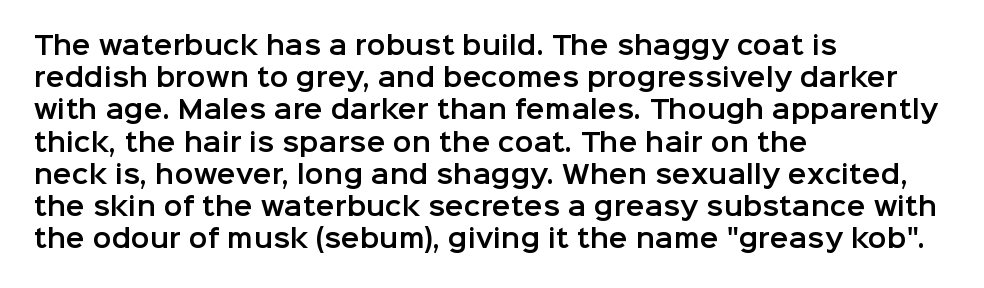
{"italic": "no", "underline": "no", "align": "left", "line_spacing": "normal", "line_spacing_ratio": 1.29, "letter_spacing": "normal", "letter_spacing_em": 0.0, "glyph_px": 25}
